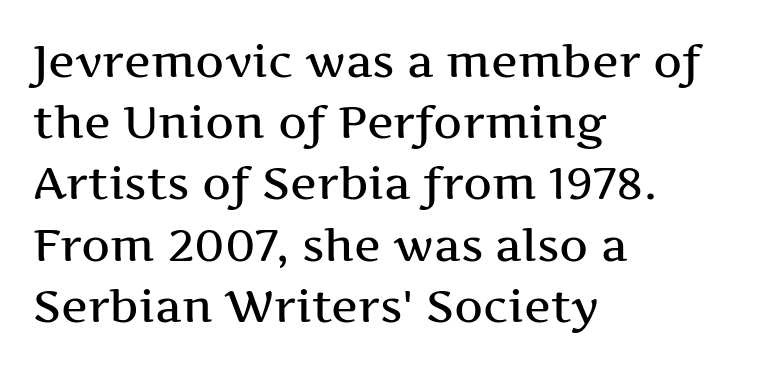
{"serif": "yes", "italic": "no", "width": "wide", "stroke_contrast": "medium", "x_height": "medium", "monospaced": "no", "underline": "no", "align": "left", "line_spacing": "normal", "line_spacing_ratio": 1.36, "letter_spacing": "normal", "letter_spacing_em": 0.0, "glyph_px": 45}
